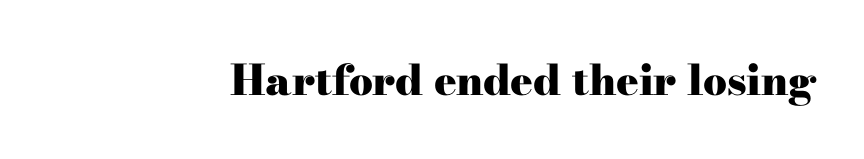
Strong, thick strokes mark this as bold type. The rendering uses natural spacing where letterforms have individual widths. Compared with typical body copy, the letter spacing here is the same. Letters rest on an invisible, unmarked baseline. Is there any slant? The stems are plumb.
